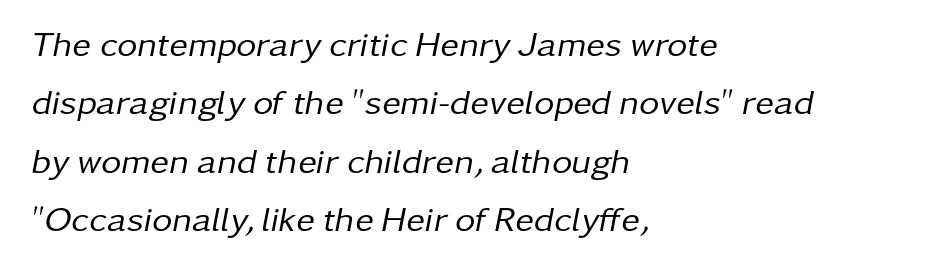
The strokes carry an ordinary text weight at most. These lines stack with their left ends in a neat column. Looking at the ascenders, they clearly lean. Quick note: underline off. Tracking value appears to be zero — textbook default spacing.
